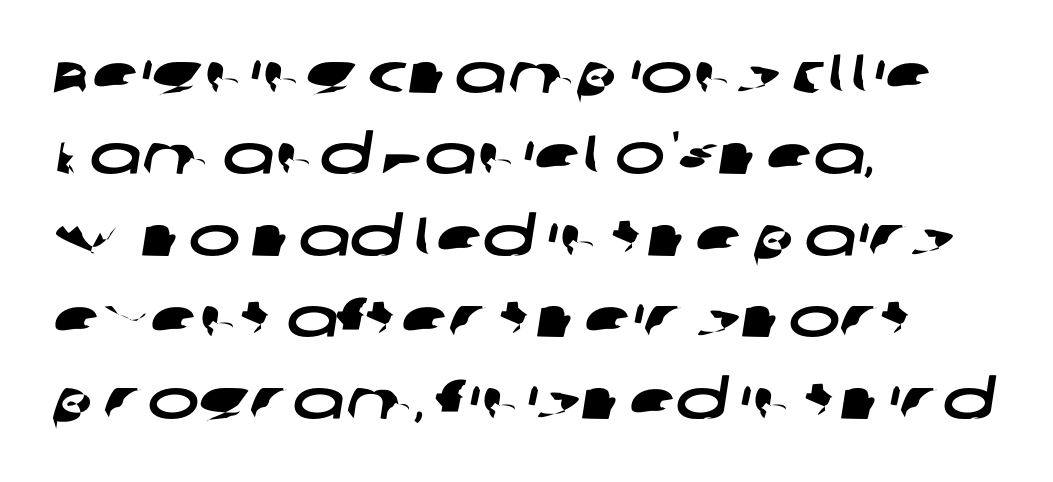
How would I describe the line gaps? Plain and ordinary. Unlike a traditional serif, this face leaves its strokes unadorned. The typesetter chose a ragged-right arrangement here. The letters sit at their default tracking, neither squeezed nor spread. The area under the type is left untouched. Looks like regular typesetting: each glyph gets only the width it needs.
